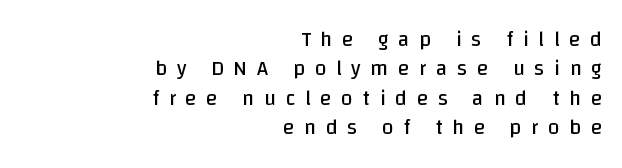
{"italic": "no", "bold": "no", "underline": "no", "align": "right", "line_spacing": "normal", "line_spacing_ratio": 1.4, "letter_spacing": "wide", "letter_spacing_em": 0.46, "glyph_px": 21}
